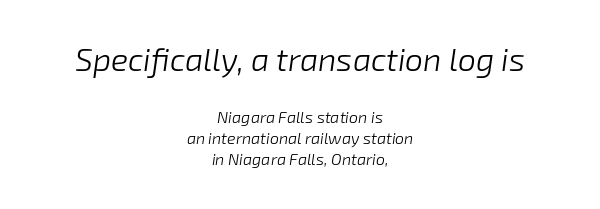
The image shows 32 px light type, italic (leaning right); set centered, normal line spacing (1.32x), normal letter spacing, not underlined; the first (top) block is 2.0x larger; low stroke contrast and a medium x-height.
